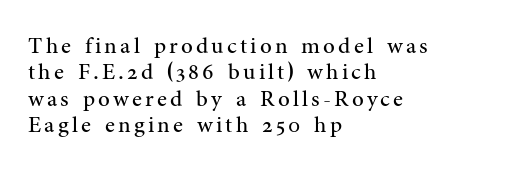
Each row of text sits above clean, open space. This reads as an unemphasized weight, regular at the heaviest. The paragraph has a hard left edge and a soft right edge. Tall strokes in this sample are plumb rather than angled.
